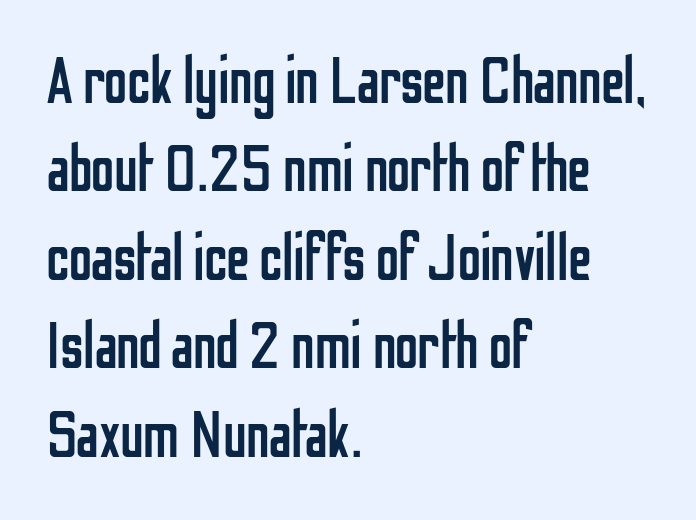
The image shows 66 px regular-weight, condensed sans-serif type, upright; set left-aligned, normal line spacing (1.34x), normal letter spacing, not underlined; low stroke contrast and a medium x-height.
